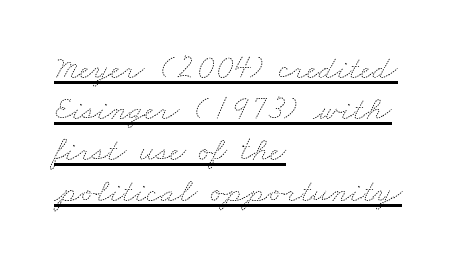
Caption: face not bold, strokes unweighted. Characters follow at the spacing the type designer built in. A typesetter would call this proportional, since set widths differ per character. A rule runs beneath these lines of type. The typesetter chose a ragged-right arrangement here.
